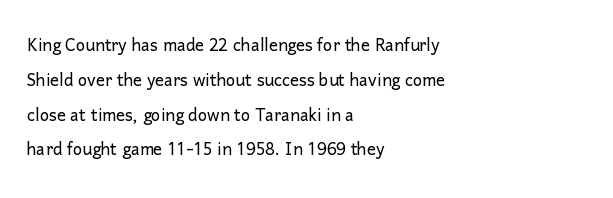
The image shows 22 px text type, upright; set left-aligned, normal line spacing (1.58x), normal letter spacing, not underlined.
